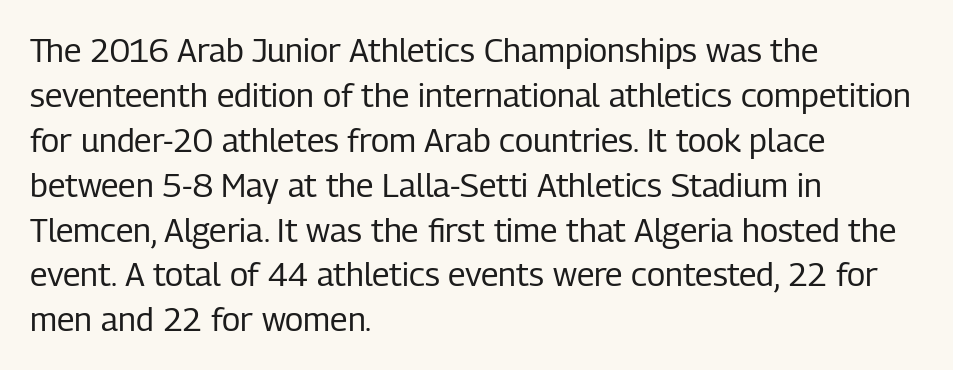
Q: Is the text bold? A: No.
Q: Is the text italic (slanted)? A: No, it is upright.
Q: Is the typeface a serif or a sans-serif typeface? A: Sans-serif.
Q: Is the text underlined? A: No.
Q: How is the paragraph aligned? A: Left-aligned.
Q: Is the spacing between letters normal or unusually wide? A: Normal.
Q: Is the spacing between lines tight, normal or loose? A: Normal.
Q: Width (condensed, normal, or wide)? A: Condensed.
Q: Stroke contrast? A: Low.
Q: x-height? A: Medium.
Q: Monospaced? A: No.
